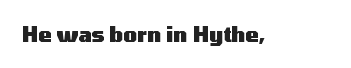
The image shows 20 px bold type, upright; set normal letter spacing, not underlined.
